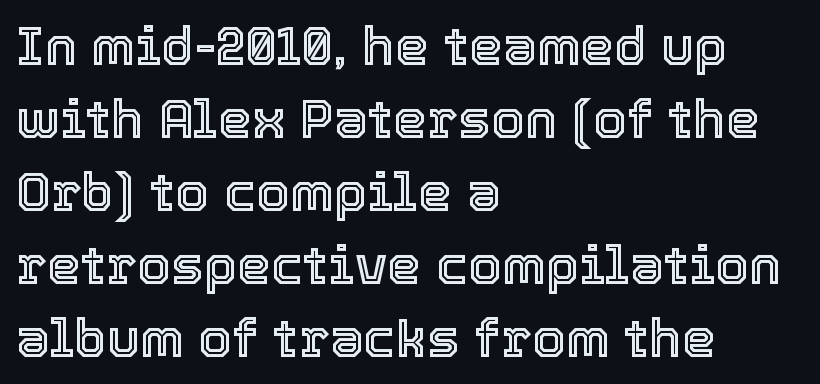
{"italic": "no", "width": "normal", "x_height": "medium", "monospaced": "no", "underline": "no", "align": "left", "line_spacing": "normal", "line_spacing_ratio": 1.35, "letter_spacing": "normal", "letter_spacing_em": 0.0, "glyph_px": 54}
